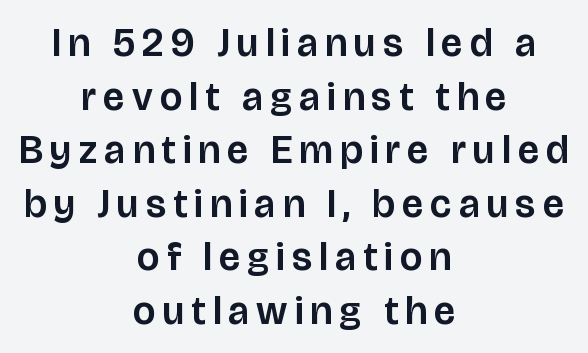
Q: Is the text italic (slanted)? A: No, it is upright.
Q: Is the typeface a serif or a sans-serif typeface? A: Sans-serif.
Q: Is the text underlined? A: No.
Q: How is the paragraph aligned? A: Centered.
Q: Is the spacing between lines tight, normal or loose? A: Normal.
Q: Width (condensed, normal, or wide)? A: Normal.
Q: Stroke contrast? A: Low.
Q: x-height? A: Large.
Q: Monospaced? A: No.
